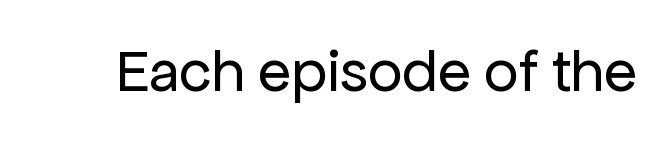
{"serif": "no", "italic": "no", "bold": "no", "weight": "regular", "width": "normal", "stroke_contrast": "low", "x_height": "medium", "monospaced": "no", "underline": "no", "letter_spacing": "normal", "letter_spacing_em": 0.0, "glyph_px": 61}
